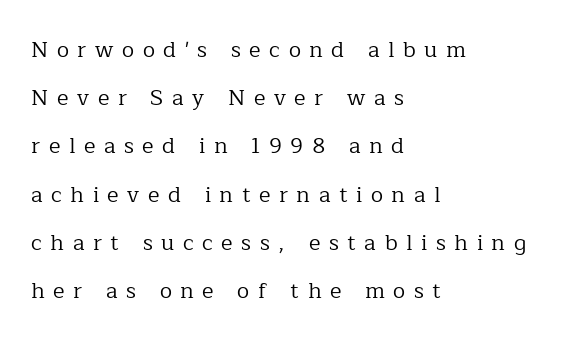
Q: Is the text bold? A: No.
Q: Is the text italic (slanted)? A: No, it is upright.
Q: Is the text underlined? A: No.
Q: How is the paragraph aligned? A: Left-aligned.
Q: Is the spacing between letters normal or unusually wide? A: Unusually wide.
Q: Is the spacing between lines tight, normal or loose? A: Loose.
